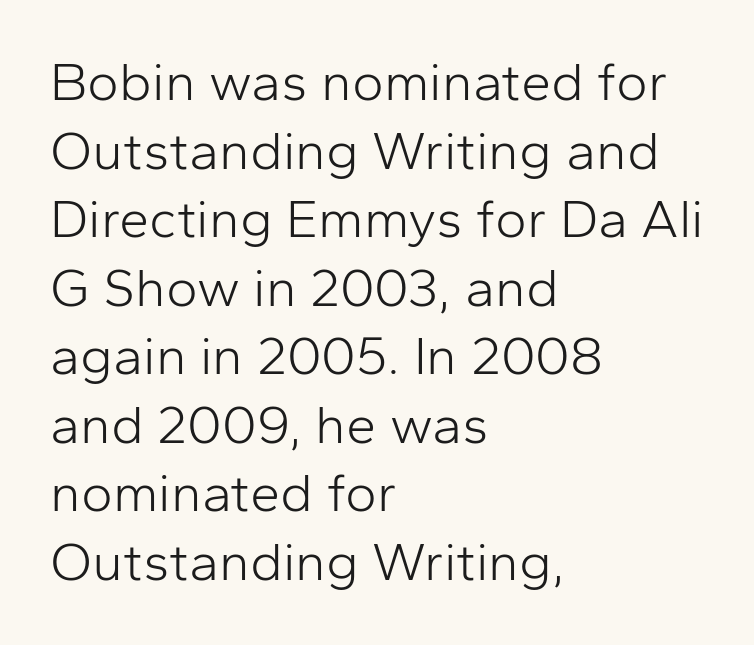
Varying glyph widths throughout — classic text-font behaviour. The gaps between neighbouring characters are ordinary and unremarkable. Stems here are at most as thick as an everyday book face. A classic flush-left, rag-right setting is used for this passage. A roman cut, with each character standing at attention.
